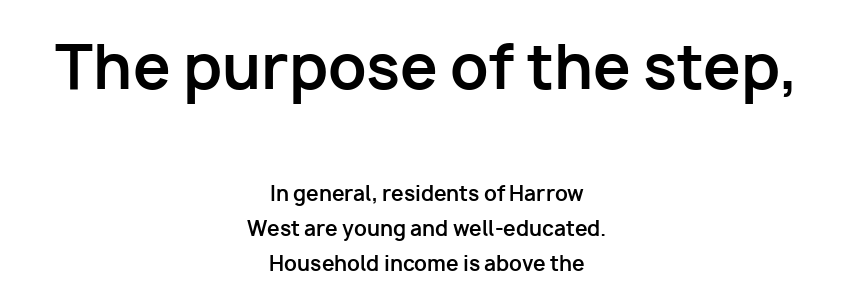
Q: Is the text bold? A: Yes.
Q: Is the text italic (slanted)? A: No, it is upright.
Q: Is the typeface a serif or a sans-serif typeface? A: Sans-serif.
Q: Is the text underlined? A: No.
Q: How is the paragraph aligned? A: Centered.
Q: Is the spacing between letters normal or unusually wide? A: Normal.
Q: Which block of text is set in a larger size, the first (top) or the second (bottom)? A: The first (top) one.
Q: Width (condensed, normal, or wide)? A: Normal.
Q: Stroke contrast? A: Low.
Q: x-height? A: Medium.
Q: Monospaced? A: No.
